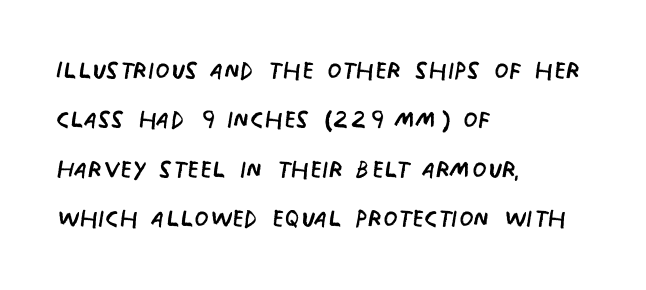
Q: Is the text bold? A: No.
Q: Is the typeface a serif or a sans-serif typeface? A: Sans-serif.
Q: Is the text underlined? A: No.
Q: How is the paragraph aligned? A: Left-aligned.
Q: Is the spacing between letters normal or unusually wide? A: Normal.
Q: Is the spacing between lines tight, normal or loose? A: Normal.
Q: Width (condensed, normal, or wide)? A: Condensed.
Q: Stroke contrast? A: Low.
Q: x-height? A: Large.
Q: Monospaced? A: No.
